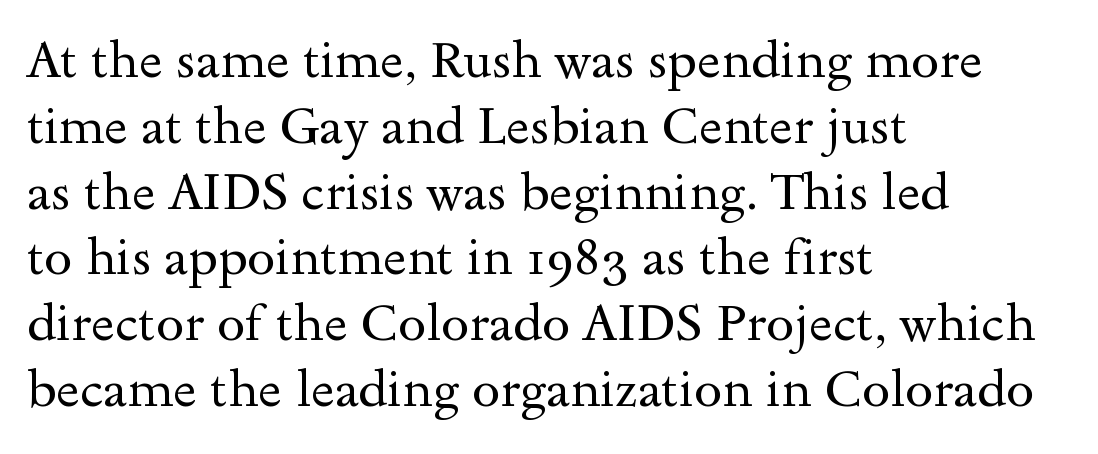
The image shows 51 px regular-weight, wide serif type, upright; set left-aligned, normal line spacing (1.29x), normal letter spacing, not underlined; a small x-height.
